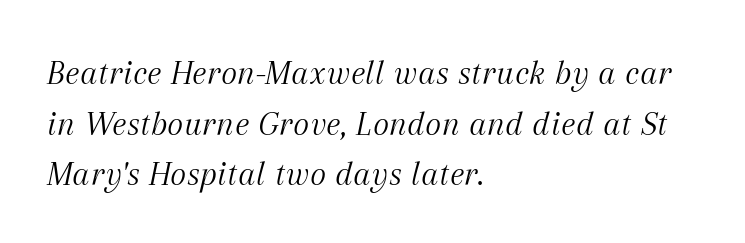
Q: Is the text bold? A: No.
Q: Is the text italic (slanted)? A: Yes, it leans right by about 12 degrees.
Q: Is the typeface a serif or a sans-serif typeface? A: Serif.
Q: Is the text underlined? A: No.
Q: How is the paragraph aligned? A: Left-aligned.
Q: Is the spacing between letters normal or unusually wide? A: Normal.
Q: Is the spacing between lines tight, normal or loose? A: Normal.
Q: Width (condensed, normal, or wide)? A: Normal.
Q: Stroke contrast? A: Medium.
Q: x-height? A: Medium.
Q: Monospaced? A: No.
